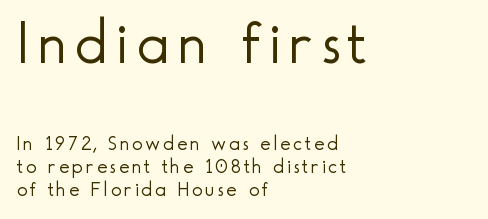
{"serif": "no", "italic": "no", "bold": "no", "weight": "light", "width": "normal", "x_height": "small", "monospaced": "no", "underline": "no", "align": "left", "line_spacing": "tight", "line_spacing_ratio": 1.14, "larger_block": "first", "size_ratio": 3.05, "glyph_px": 61}
